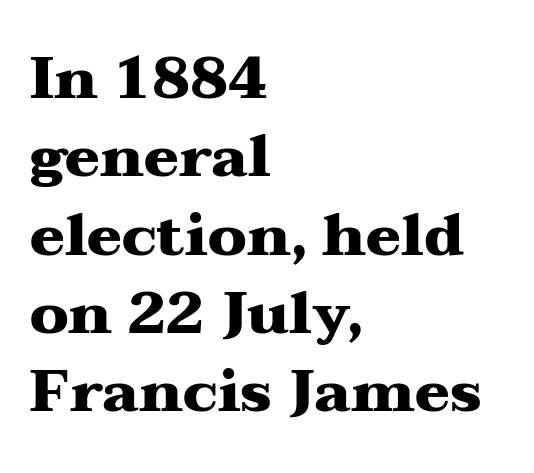
The image shows 58 px heavy, wide serif type, upright; set left-aligned, normal line spacing (1.35x), normal letter spacing, not underlined; medium stroke contrast and a medium x-height.
